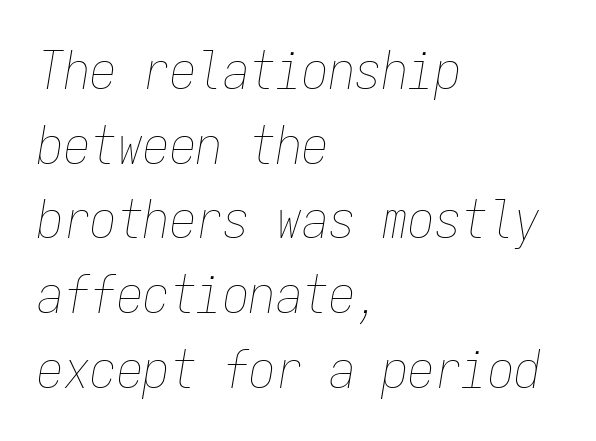
{"italic": "yes", "lean": "right", "slant_degrees": 9, "bold": "no", "weight": "thin", "width": "condensed", "stroke_contrast": "low", "x_height": "medium", "monospaced": "yes", "underline": "no", "align": "left", "line_spacing": "normal", "line_spacing_ratio": 1.41, "letter_spacing": "normal", "letter_spacing_em": 0.0, "glyph_px": 53}
